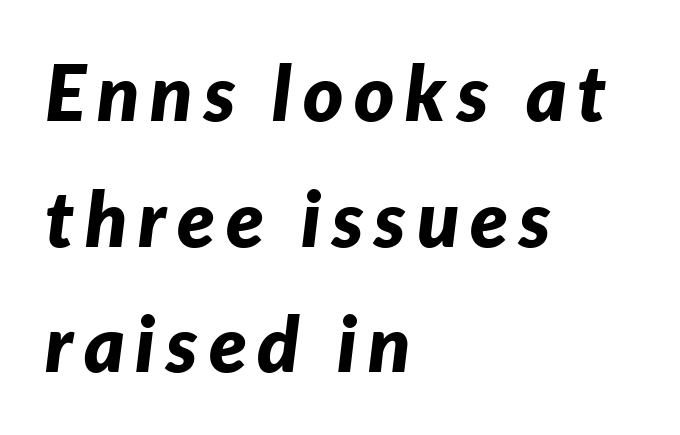
Q: Is the text bold? A: Yes.
Q: Is the text italic (slanted)? A: Yes, it leans right by about 7 degrees.
Q: Is the text underlined? A: No.
Q: How is the paragraph aligned? A: Left-aligned.
Q: Is the spacing between lines tight, normal or loose? A: Normal.
Q: Width (condensed, normal, or wide)? A: Normal.
Q: Stroke contrast? A: Low.
Q: x-height? A: Medium.
Q: Monospaced? A: No.
